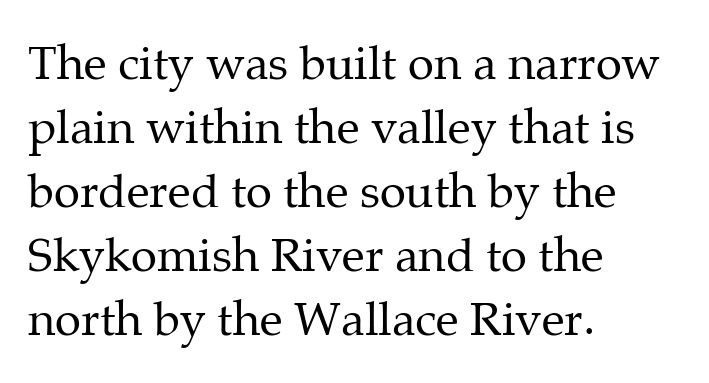
The image shows 47 px regular-weight serif type, upright; set left-aligned, normal line spacing (1.36x), normal letter spacing, not underlined; medium stroke contrast and a medium x-height.
